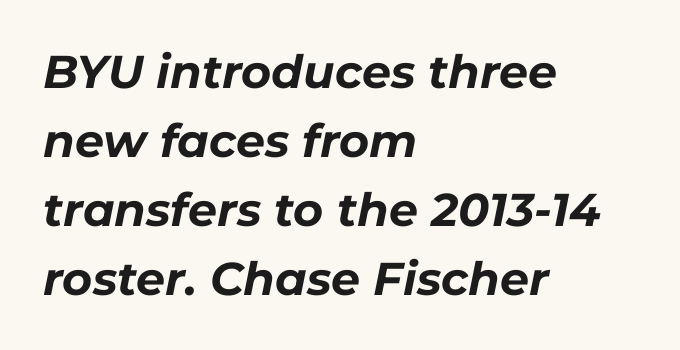
Q: Is the text bold? A: Yes.
Q: Is the text italic (slanted)? A: Yes, it leans right by about 11 degrees.
Q: Is the text underlined? A: No.
Q: How is the paragraph aligned? A: Left-aligned.
Q: Is the spacing between letters normal or unusually wide? A: Normal.
Q: Is the spacing between lines tight, normal or loose? A: Normal.
Q: Width (condensed, normal, or wide)? A: Normal.
Q: Stroke contrast? A: Low.
Q: x-height? A: Medium.
Q: Monospaced? A: No.
